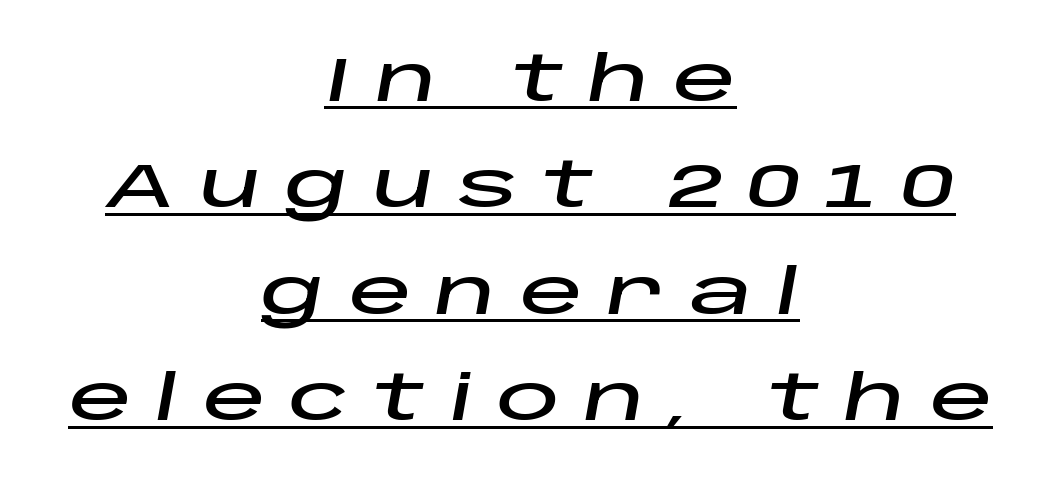
The image shows 63 px wide type, italic (leaning right); set centered, normal line spacing (1.69x), unusually wide letter spacing (+0.38 em), underlined; low stroke contrast and a large x-height.
